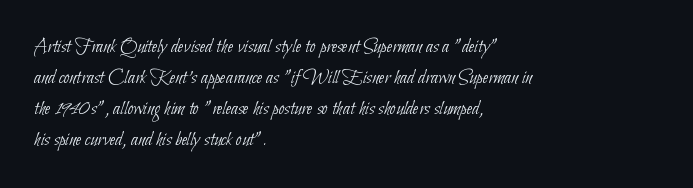
The image shows 21 px text type; set left-aligned, normal line spacing (1.47x), normal letter spacing, not underlined.
